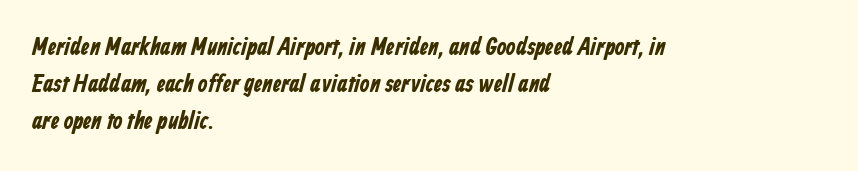
The image shows 25 px bold type; set left-aligned, normal line spacing (1.49x), normal letter spacing, not underlined.
